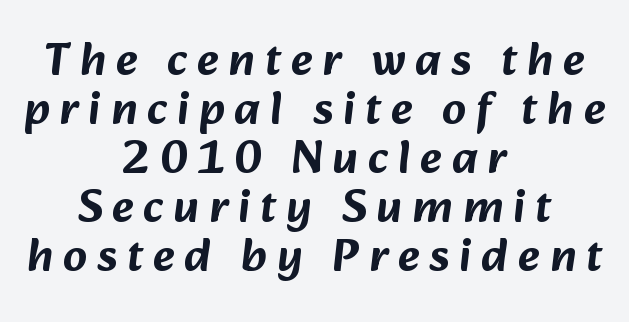
Q: Is the typeface a serif or a sans-serif typeface? A: Sans-serif.
Q: Is the text underlined? A: No.
Q: How is the paragraph aligned? A: Centered.
Q: Is the spacing between letters normal or unusually wide? A: Unusually wide.
Q: Is the spacing between lines tight, normal or loose? A: Tight.
Q: Width (condensed, normal, or wide)? A: Normal.
Q: Stroke contrast? A: Low.
Q: x-height? A: Medium.
Q: Monospaced? A: No.
